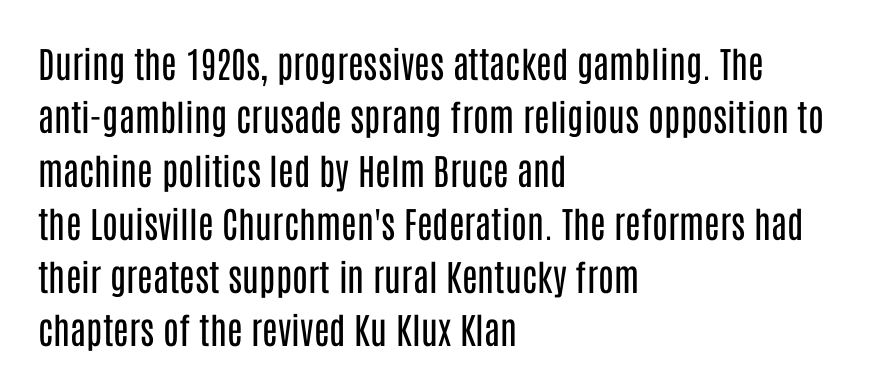
{"serif": "no", "italic": "no", "bold": "no", "weight": "regular", "width": "condensed", "stroke_contrast": "low", "x_height": "large", "monospaced": "no", "underline": "no", "align": "left", "line_spacing": "normal", "line_spacing_ratio": 1.48, "letter_spacing": "normal", "letter_spacing_em": 0.0, "glyph_px": 36}
